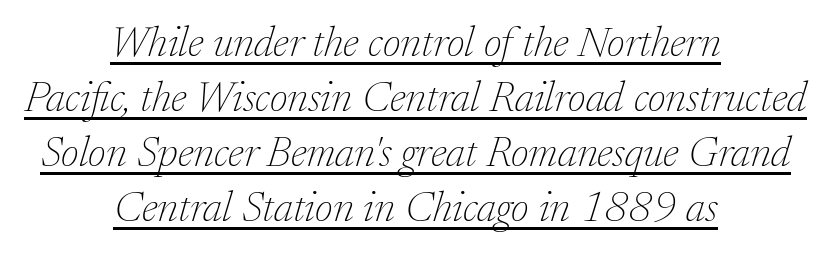
Emphasis is given by a line drawn under the lettering. Heaviness? Minimal to ordinary, like unemphasized prose. The text block is weighted toward neither margin, spreading evenly from the middle. Spacing between characters is what you'd get straight out of the box. Old-style or modern, the face here clearly has serifs.
